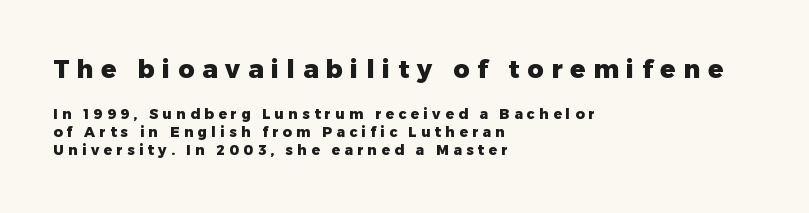
The image shows 25 px bold type, upright; set left-aligned, normal line spacing (1.29x), unusually wide letter spacing (+0.31 em), not underlined; the first (top) block is 1.79x larger.
